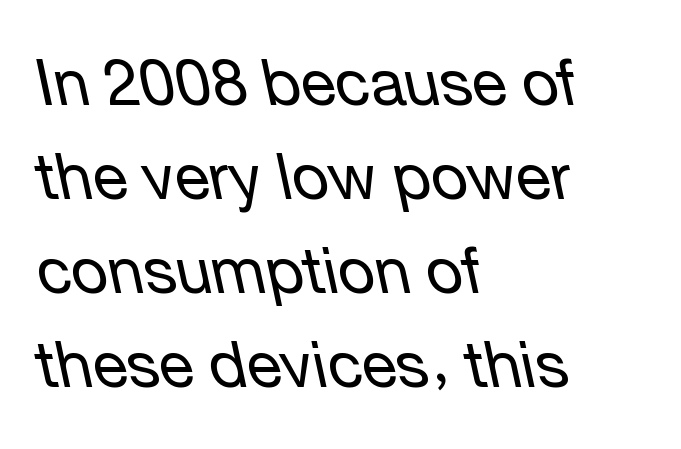
If you drew a ruler down the left edge, every line would touch it. The whole block is typeset with a tilt. Is this a fixed-width face? No — the glyphs have proportional, varying widths. This reads as an unemphasized weight, regular at the heaviest. The space beneath each line is pristine and unruled.
